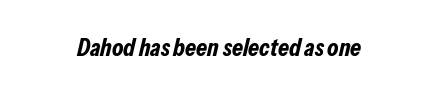
The image shows 25 px bold type, italic (leaning right); set normal letter spacing, not underlined.
